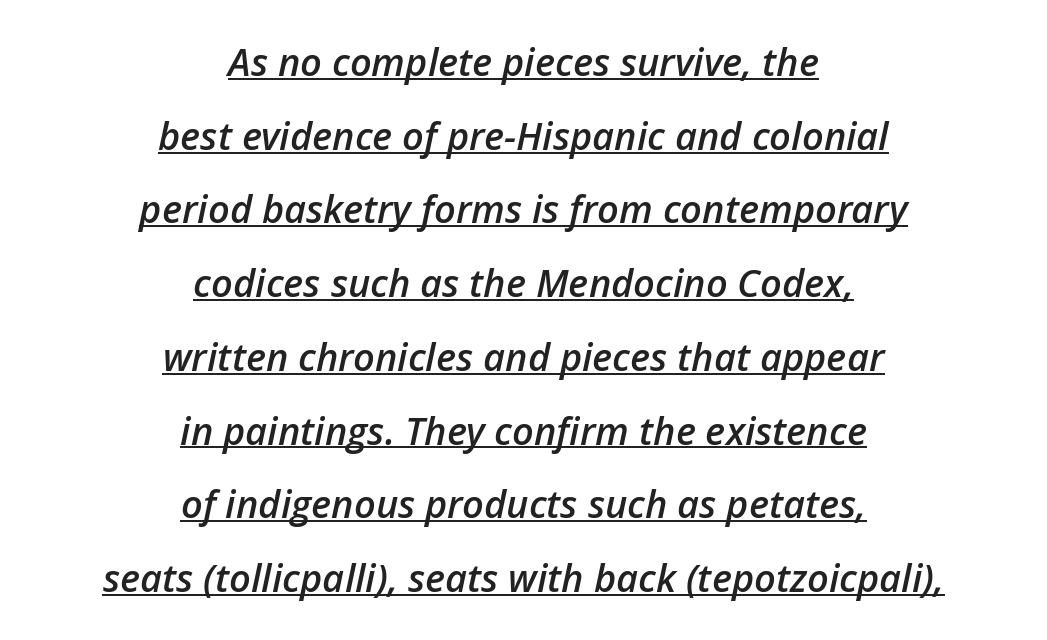
The passage is arranged like a title page — every line centered. Yep, that's italic — everything's leaning. Honestly, the rows look like they've been pulled way apart. Look at the tracking — it's just the regular setting, nothing added.
